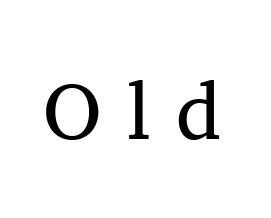
Q: Is the text bold? A: No.
Q: Is the text italic (slanted)? A: No, it is upright.
Q: Is the typeface a serif or a sans-serif typeface? A: Serif.
Q: Is the text underlined? A: No.
Q: Is the spacing between letters normal or unusually wide? A: Unusually wide.
Q: Width (condensed, normal, or wide)? A: Normal.
Q: Stroke contrast? A: Medium.
Q: x-height? A: Medium.
Q: Monospaced? A: No.
